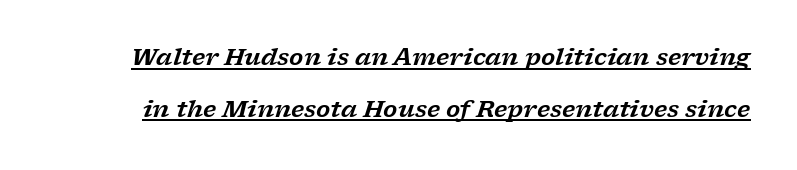
{"italic": "yes", "lean": "right", "slant_degrees": 17, "underline": "yes", "line_spacing": "loose", "line_spacing_ratio": 2.25, "letter_spacing": "normal", "letter_spacing_em": 0.0, "glyph_px": 23}
